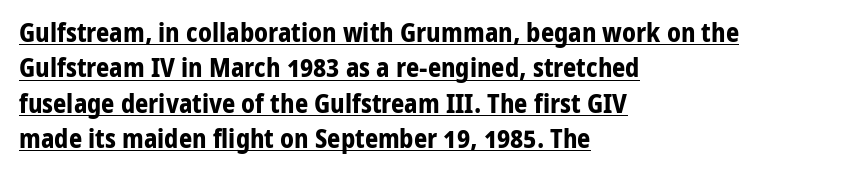
The image shows 26 px bold type, upright; set left-aligned, normal line spacing (1.36x), normal letter spacing, underlined.
